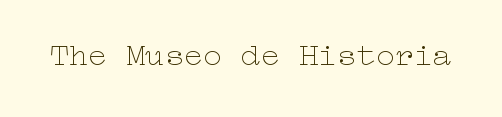
{"italic": "no", "bold": "no", "weight": "thin", "width": "wide", "stroke_contrast": "low", "x_height": "medium", "underline": "no", "letter_spacing": "normal", "letter_spacing_em": 0.0, "glyph_px": 32}
